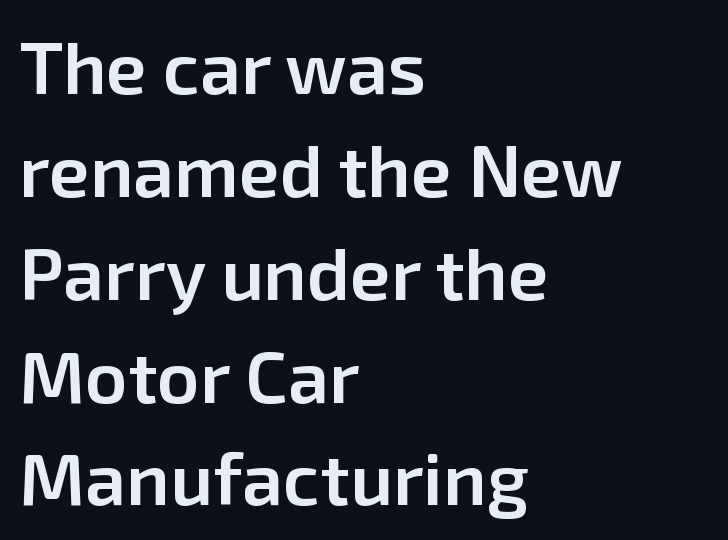
The image shows 74 px semibold sans-serif type, upright; set left-aligned, normal line spacing (1.39x), normal letter spacing, not underlined; low stroke contrast and a medium x-height.
